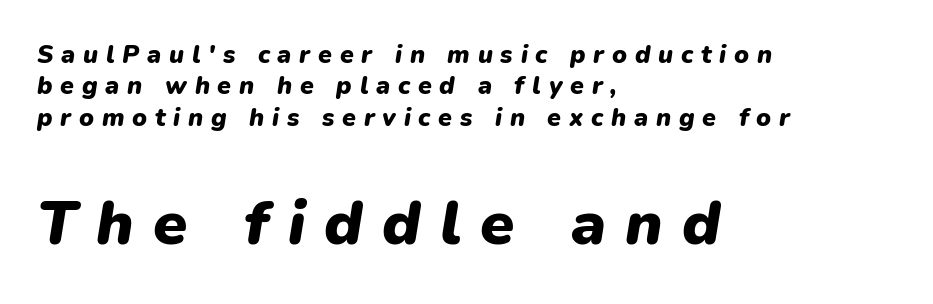
Q: Is the text bold? A: Yes.
Q: Is the text italic (slanted)? A: Yes, it leans right by about 9 degrees.
Q: Is the text underlined? A: No.
Q: How is the paragraph aligned? A: Left-aligned.
Q: Is the spacing between letters normal or unusually wide? A: Unusually wide.
Q: Is the spacing between lines tight, normal or loose? A: Normal.
Q: Which block of text is set in a larger size, the first (top) or the second (bottom)? A: The second (bottom) one.
Q: Width (condensed, normal, or wide)? A: Normal.
Q: Stroke contrast? A: Low.
Q: x-height? A: Medium.
Q: Monospaced? A: No.
